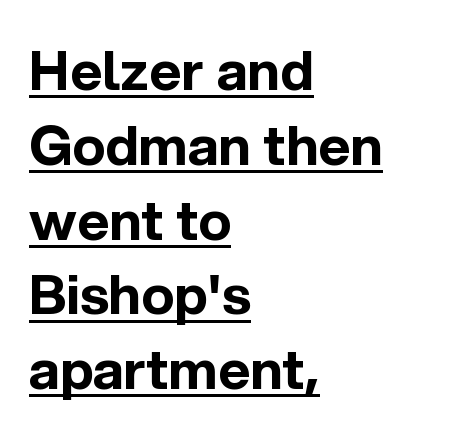
The image shows 55 px bold sans-serif type, upright; set left-aligned, normal line spacing (1.36x), normal letter spacing, underlined; a medium x-height.
